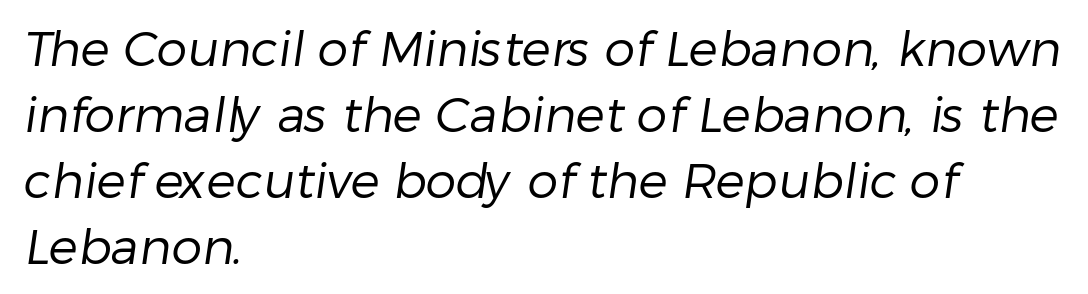
Alignment: flush left. Quick note: underline off. Heaviness? Minimal to ordinary, like unemphasized prose. The passage shown is typed in a proportional face where columns would drift. These lines keep a tight, regular rhythm from letter to letter.
